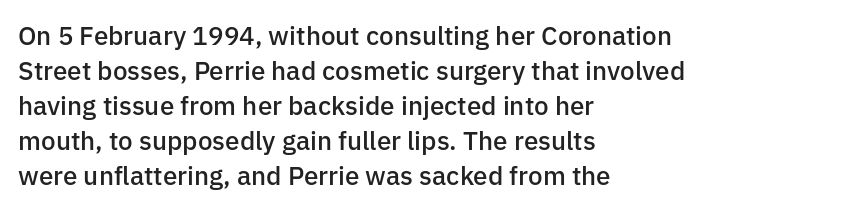
The image shows 26 px text type, upright; set left-aligned, normal line spacing (1.35x), normal letter spacing, not underlined.
